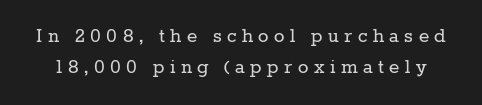
{"italic": "no", "bold": "no", "underline": "no", "line_spacing": "normal", "line_spacing_ratio": 1.4, "letter_spacing": "wide", "letter_spacing_em": 0.25, "glyph_px": 22}
